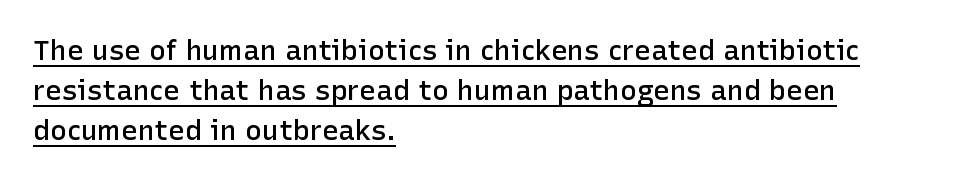
Q: Is the text bold? A: Semi-bold.
Q: Is the text italic (slanted)? A: No, it is upright.
Q: Is the typeface a serif or a sans-serif typeface? A: Sans-serif.
Q: Is the text underlined? A: Yes.
Q: How is the paragraph aligned? A: Left-aligned.
Q: Is the spacing between letters normal or unusually wide? A: Normal.
Q: Is the spacing between lines tight, normal or loose? A: Normal.
Q: Width (condensed, normal, or wide)? A: Normal.
Q: Stroke contrast? A: Low.
Q: x-height? A: Medium.
Q: Monospaced? A: No.
